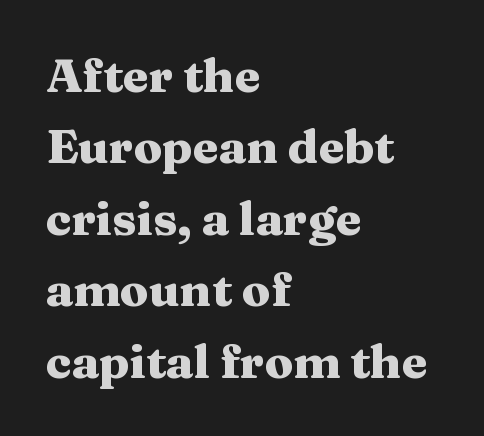
{"serif": "yes", "italic": "no", "bold": "yes", "weight": "heavy", "width": "wide", "stroke_contrast": "medium", "x_height": "medium", "monospaced": "no", "underline": "no", "align": "left", "line_spacing": "normal", "line_spacing_ratio": 1.52, "letter_spacing": "normal", "letter_spacing_em": 0.0, "glyph_px": 47}
